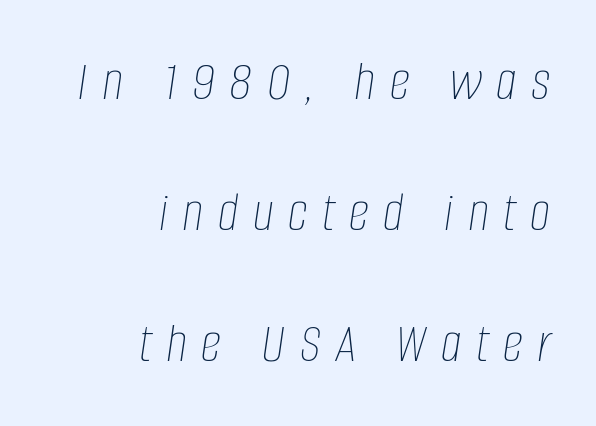
The image shows 58 px thin, condensed type, italic (leaning right); set right-aligned, loose line spacing (2.26x), unusually wide letter spacing (+0.25 em), not underlined; low stroke contrast and a large x-height.
